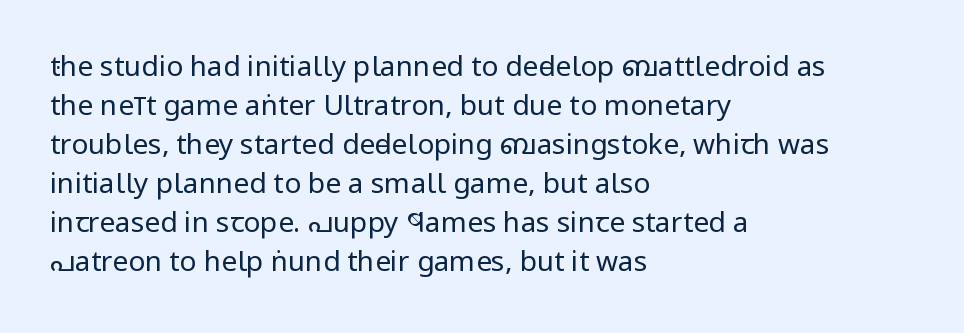
Q: Is the text bold? A: No.
Q: Is the text italic (slanted)? A: No, it is upright.
Q: Is the typeface a serif or a sans-serif typeface? A: Sans-serif.
Q: Is the text underlined? A: No.
Q: How is the paragraph aligned? A: Left-aligned.
Q: Is the spacing between letters normal or unusually wide? A: Normal.
Q: Is the spacing between lines tight, normal or loose? A: Normal.
Q: Width (condensed, normal, or wide)? A: Condensed.
Q: Stroke contrast? A: Low.
Q: x-height? A: Large.
Q: Monospaced? A: No.
